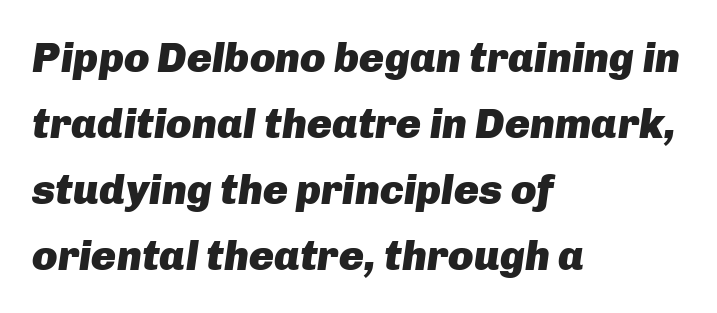
Typographic density is high because the face is bold. Notice how descenders clear the ascenders below comfortably — that's standard leading. When letters slant like this, we call the style italic. Descenders are the only things crossing below the line. Character widths vary here, with narrow letters taking less room than wide ones.
